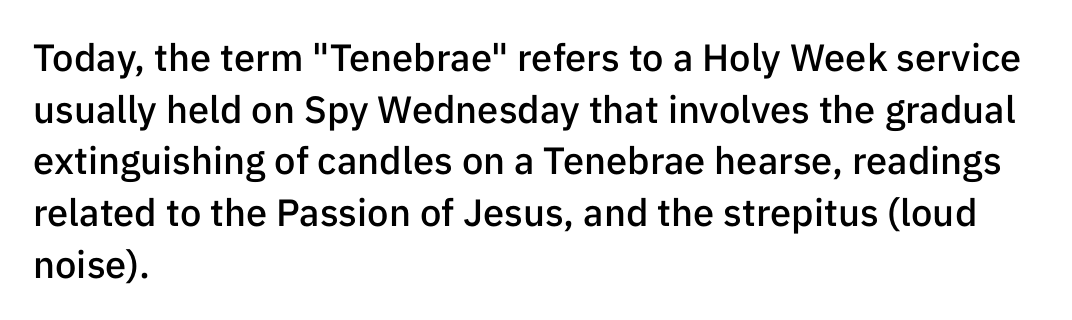
The font's upright variant was chosen for this text. These lines are composed in type without serifs. Evenly set lines give the paragraph a standard silhouette. The letters are semibold — heavier than regular but short of a full bold.
